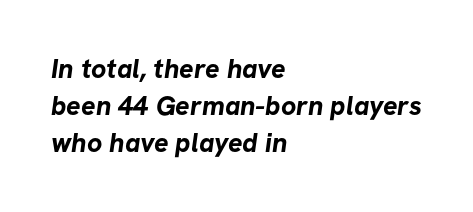
Words appear dense and cohesive because spacing is normal. The strip under each line holds only bare page. The glyphs have the mass of a bold cut. Quick note: interline space is typical. A classic flush-left, rag-right setting is used for this passage.
